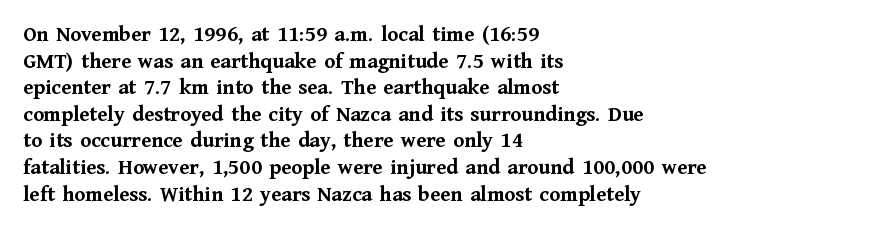
{"italic": "no", "bold": "yes", "underline": "no", "align": "left", "line_spacing_ratio": 1.21, "letter_spacing": "normal", "letter_spacing_em": 0.0, "glyph_px": 22}
